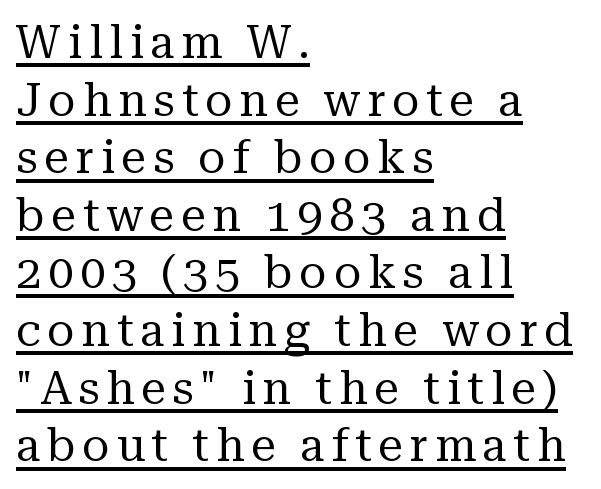
Q: Is the text bold? A: No.
Q: Is the text italic (slanted)? A: No, it is upright.
Q: Is the typeface a serif or a sans-serif typeface? A: Serif.
Q: Is the text underlined? A: Yes.
Q: How is the paragraph aligned? A: Left-aligned.
Q: Is the spacing between lines tight, normal or loose? A: Normal.
Q: Width (condensed, normal, or wide)? A: Normal.
Q: Stroke contrast? A: Medium.
Q: x-height? A: Medium.
Q: Monospaced? A: No.
